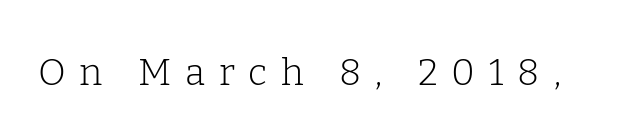
{"serif": "yes", "italic": "no", "bold": "no", "weight": "light", "width": "normal", "stroke_contrast": "low", "x_height": "medium", "monospaced": "no", "underline": "no", "letter_spacing": "wide", "letter_spacing_em": 0.37, "glyph_px": 37}
